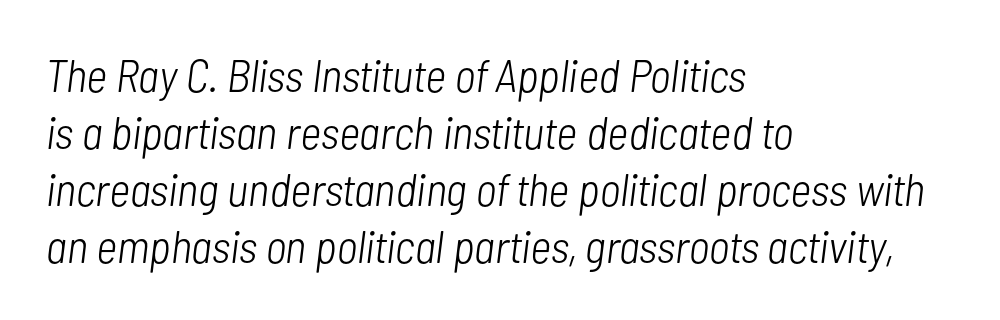
Nothing heavy about these letters — not bold at all. Is the letter spacing exaggerated? No — it looks like the ordinary default. Spacing verdict: proportional, widths tailored to each character. Underlining? Definitely not there. Teacher's note: observe the even left margin — that is flush-left alignment.
